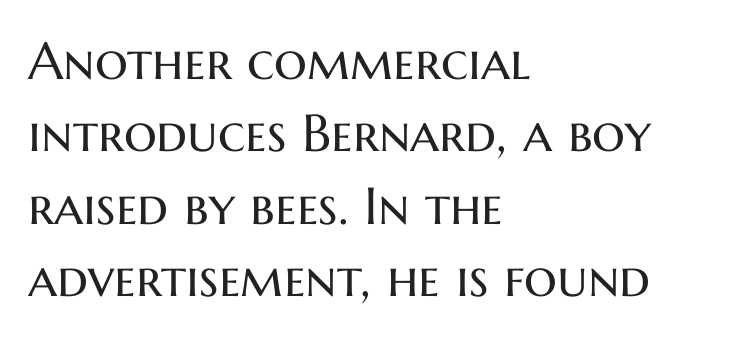
The image shows 52 px regular-weight sans-serif type, upright; set left-aligned, normal line spacing (1.39x), normal letter spacing, not underlined; medium stroke contrast and a medium x-height.
